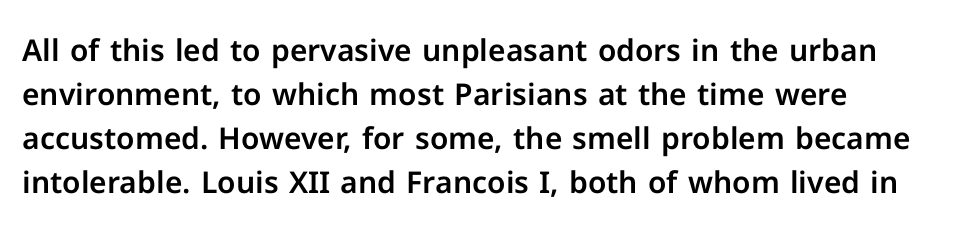
Q: Is the text italic (slanted)? A: No, it is upright.
Q: Is the typeface a serif or a sans-serif typeface? A: Sans-serif.
Q: Is the text underlined? A: No.
Q: How is the paragraph aligned? A: Left-aligned.
Q: Is the spacing between letters normal or unusually wide? A: Normal.
Q: Is the spacing between lines tight, normal or loose? A: Normal.
Q: Width (condensed, normal, or wide)? A: Normal.
Q: Stroke contrast? A: Low.
Q: x-height? A: Medium.
Q: Monospaced? A: No.
